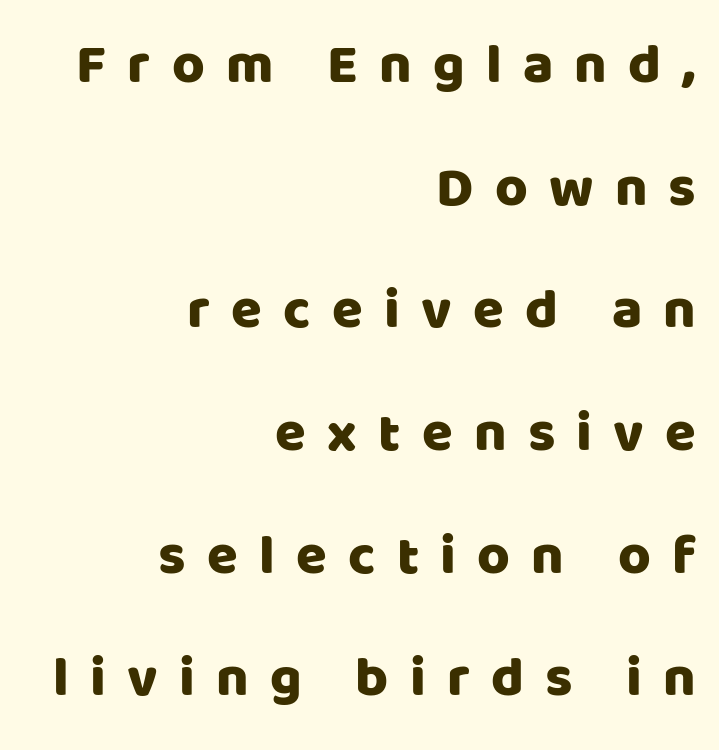
Q: Is the text italic (slanted)? A: No, it is upright.
Q: Is the typeface a serif or a sans-serif typeface? A: Sans-serif.
Q: Is the text underlined? A: No.
Q: How is the paragraph aligned? A: Right-aligned.
Q: Is the spacing between letters normal or unusually wide? A: Unusually wide.
Q: Is the spacing between lines tight, normal or loose? A: Loose.
Q: Width (condensed, normal, or wide)? A: Normal.
Q: Stroke contrast? A: Low.
Q: x-height? A: Large.
Q: Monospaced? A: No.
